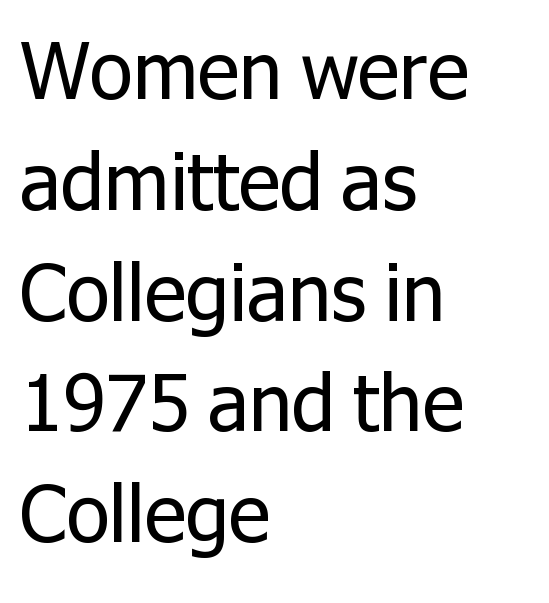
{"serif": "no", "italic": "no", "bold": "no", "weight": "regular", "width": "normal", "stroke_contrast": "low", "x_height": "medium", "monospaced": "no", "underline": "no", "align": "left", "line_spacing": "normal", "line_spacing_ratio": 1.42, "letter_spacing": "normal", "letter_spacing_em": 0.0, "glyph_px": 78}
